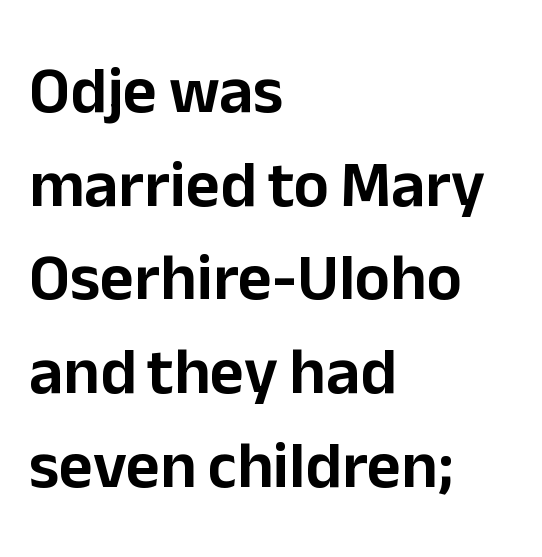
A sans-serif font was chosen for this passage. Characters follow at the spacing the type designer built in. Ascenders rise straight up at ninety degrees. Bare-footed words on every line. This sample is left-justified, so line endings fall wherever the words run out. A normal amount of white space separates one row of letters from the next.
